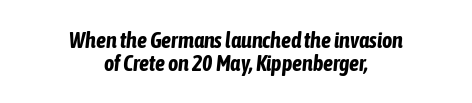
{"italic": "yes", "lean": "right", "slant_degrees": 6, "bold": "yes", "underline": "no", "align": "center", "line_spacing": "tight", "line_spacing_ratio": 1.04, "letter_spacing": "normal", "letter_spacing_em": 0.0, "glyph_px": 22}
